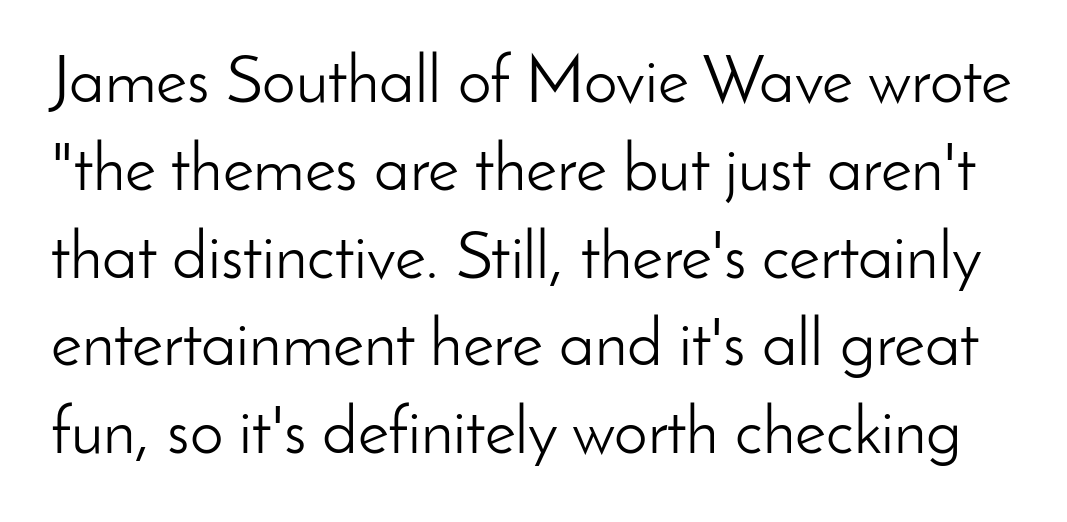
The image shows 67 px light sans-serif type, upright; set normal line spacing (1.31x), normal letter spacing, not underlined; low stroke contrast and a small x-height.
